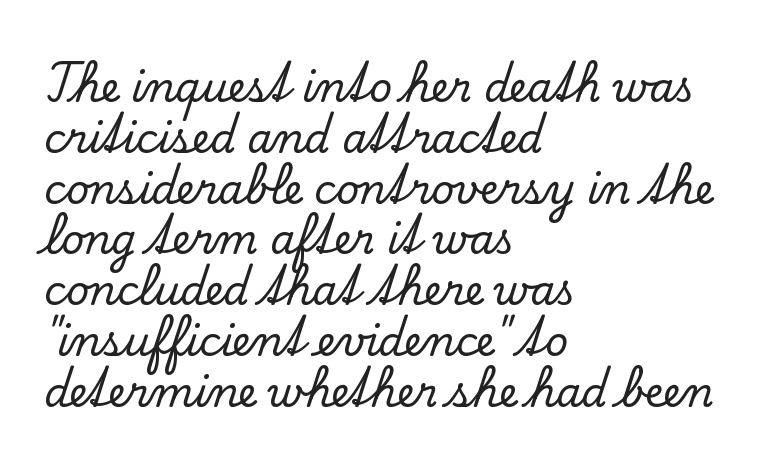
{"serif": "yes", "width": "normal", "stroke_contrast": "low", "x_height": "small", "monospaced": "no", "underline": "no", "align": "left", "line_spacing": "normal", "line_spacing_ratio": 1.27, "letter_spacing": "normal", "letter_spacing_em": 0.0, "glyph_px": 40}
